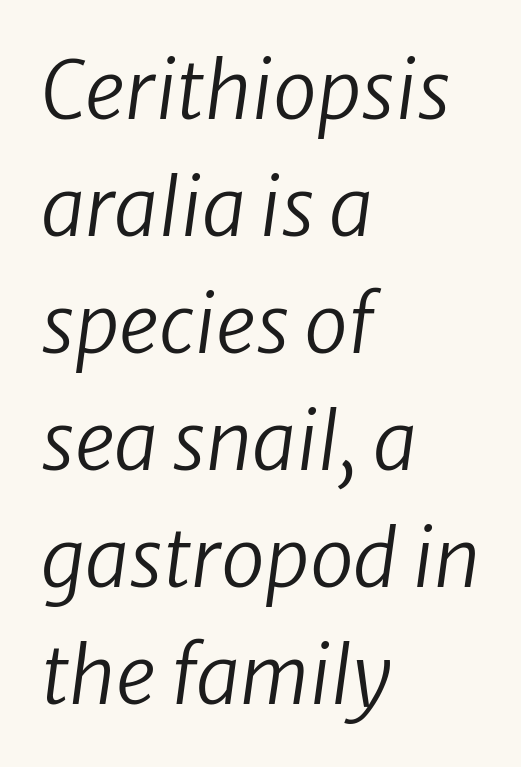
The image shows 79 px regular-weight type, italic (leaning right); set left-aligned, normal line spacing (1.48x), normal letter spacing, not underlined; low stroke contrast and a medium x-height.
